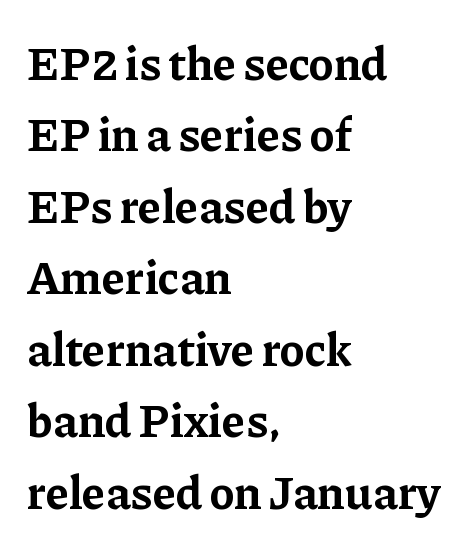
{"serif": "yes", "italic": "no", "bold": "yes", "weight": "bold", "width": "normal", "stroke_contrast": "low", "x_height": "medium", "monospaced": "no", "underline": "no", "align": "left", "line_spacing": "normal", "line_spacing_ratio": 1.52, "letter_spacing": "normal", "letter_spacing_em": 0.0, "glyph_px": 47}
